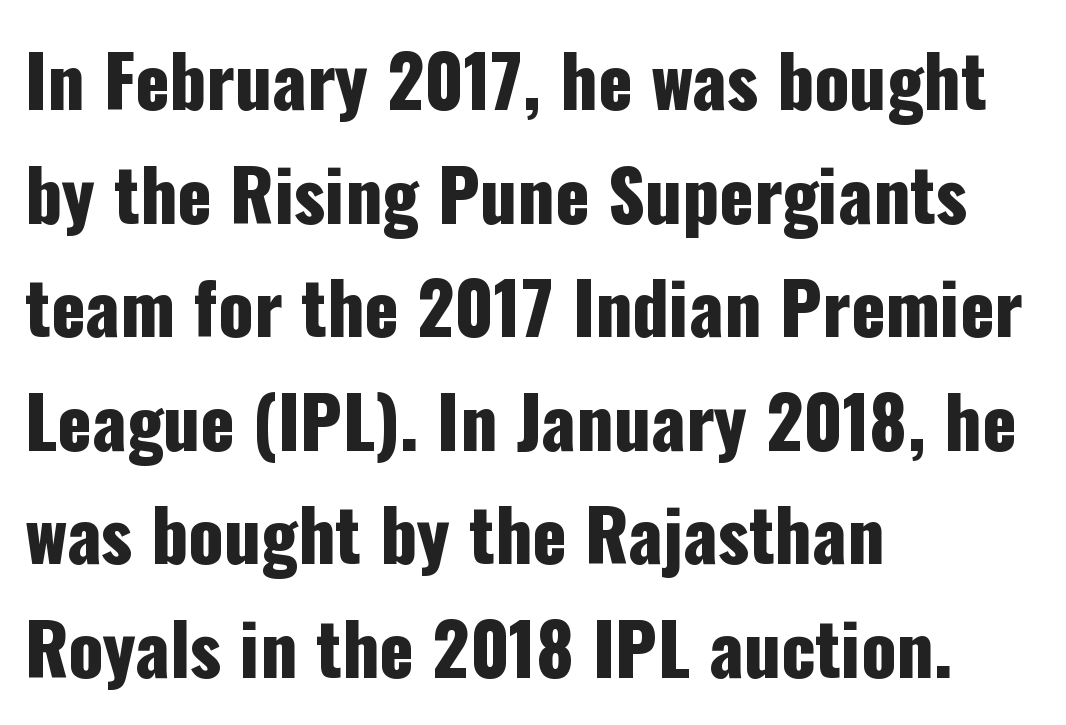
The image shows 71 px condensed sans-serif type, upright; set left-aligned, normal line spacing (1.6x), normal letter spacing, not underlined; low stroke contrast and a medium x-height.
